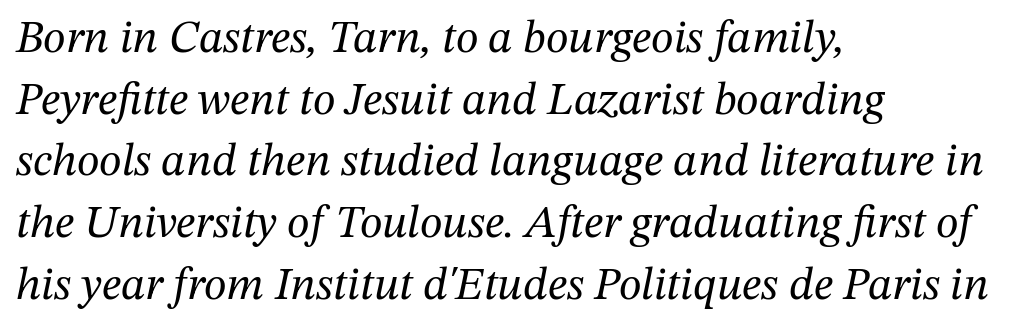
Q: Is the text bold? A: No.
Q: Is the text italic (slanted)? A: Yes, it leans right by about 12 degrees.
Q: Is the typeface a serif or a sans-serif typeface? A: Serif.
Q: Is the text underlined? A: No.
Q: How is the paragraph aligned? A: Left-aligned.
Q: Is the spacing between letters normal or unusually wide? A: Normal.
Q: Is the spacing between lines tight, normal or loose? A: Normal.
Q: Width (condensed, normal, or wide)? A: Normal.
Q: Stroke contrast? A: Medium.
Q: x-height? A: Medium.
Q: Monospaced? A: No.
